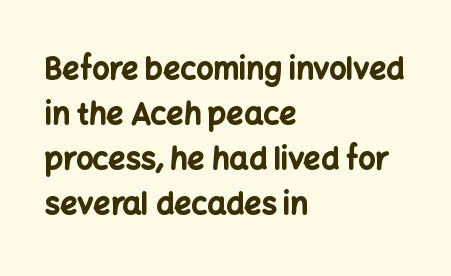
The image shows 30 px bold sans-serif type, upright; set left-aligned, normal line spacing (1.5x), normal letter spacing, not underlined; low stroke contrast and a medium x-height.
